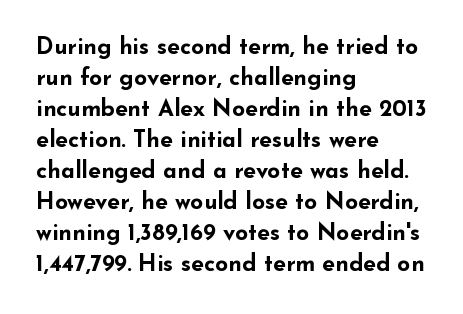
Q: Is the text bold? A: Yes.
Q: Is the text italic (slanted)? A: No, it is upright.
Q: Is the text underlined? A: No.
Q: How is the paragraph aligned? A: Left-aligned.
Q: Is the spacing between letters normal or unusually wide? A: Normal.
Q: Is the spacing between lines tight, normal or loose? A: Normal.
